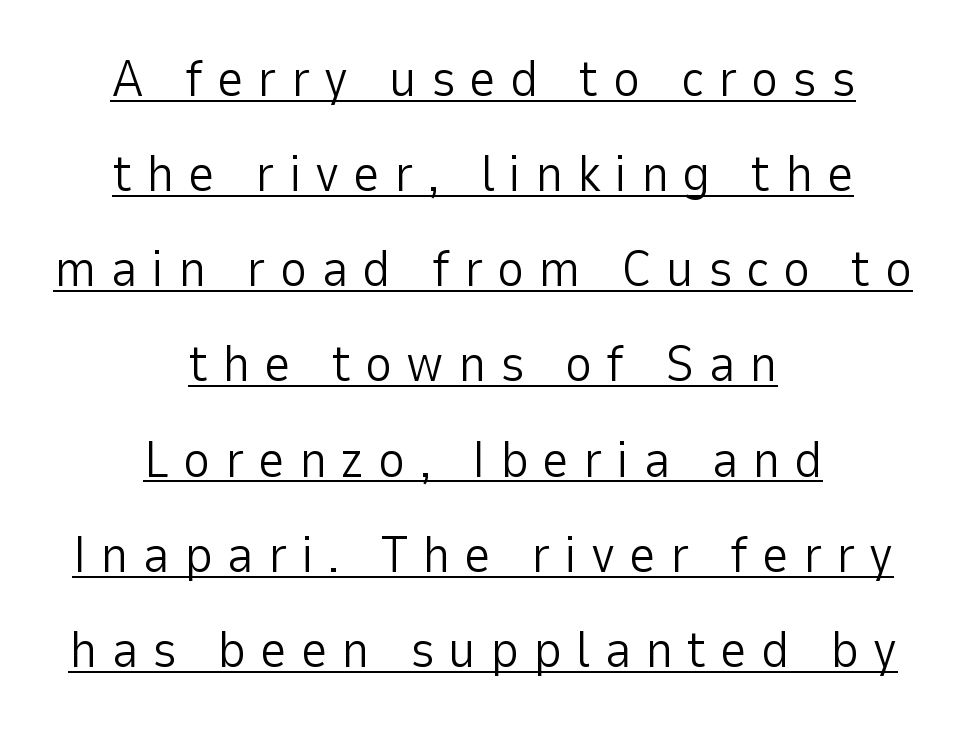
The image shows 52 px light sans-serif type, upright; set centered, line spacing 1.83x, unusually wide letter spacing (+0.27 em), underlined; low stroke contrast and a medium x-height.
